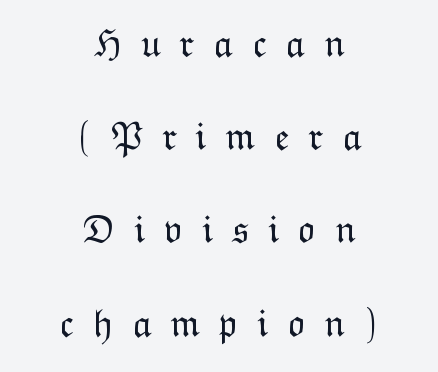
{"italic": "no", "bold": "no", "weight": "light", "width": "normal", "stroke_contrast": "low", "x_height": "medium", "monospaced": "no", "underline": "no", "align": "center", "line_spacing": "loose", "line_spacing_ratio": 2.39, "letter_spacing": "wide", "letter_spacing_em": 0.48, "glyph_px": 39}
